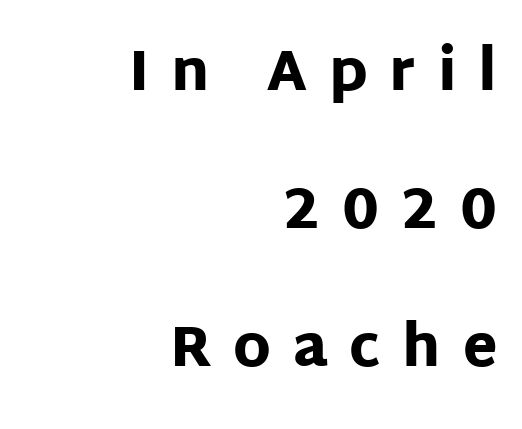
{"serif": "no", "italic": "no", "bold": "yes", "weight": "heavy", "width": "normal", "stroke_contrast": "low", "x_height": "large", "monospaced": "no", "underline": "no", "align": "right", "line_spacing": "loose", "line_spacing_ratio": 2.46, "letter_spacing": "wide", "letter_spacing_em": 0.39, "glyph_px": 56}
